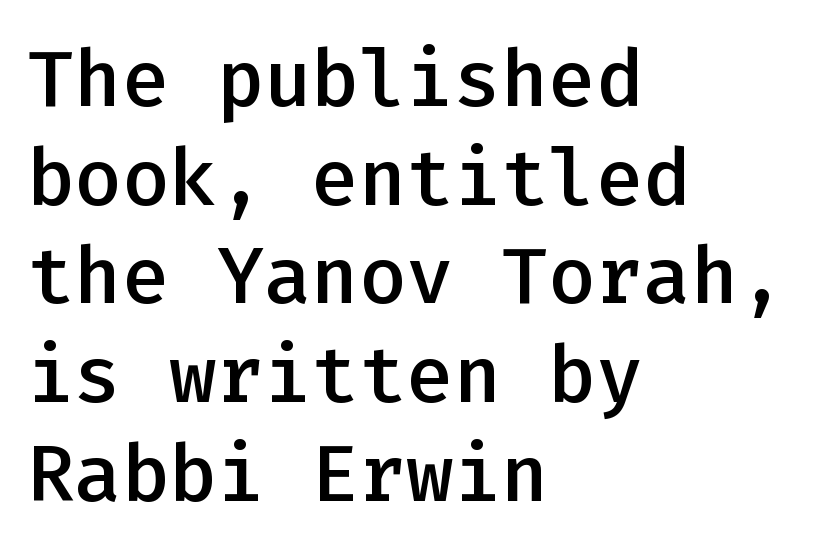
{"serif": "no", "italic": "no", "bold": "semi", "weight": "semibold", "width": "normal", "stroke_contrast": "low", "x_height": "medium", "monospaced": "yes", "underline": "no", "align": "left", "line_spacing": "normal", "line_spacing_ratio": 1.25, "letter_spacing": "normal", "letter_spacing_em": 0.0, "glyph_px": 79}
